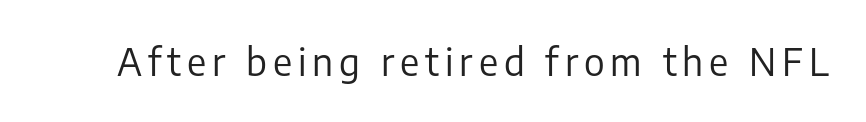
{"serif": "no", "italic": "no", "bold": "no", "weight": "regular", "width": "normal", "stroke_contrast": "low", "x_height": "medium", "monospaced": "no", "underline": "no", "glyph_px": 37}
